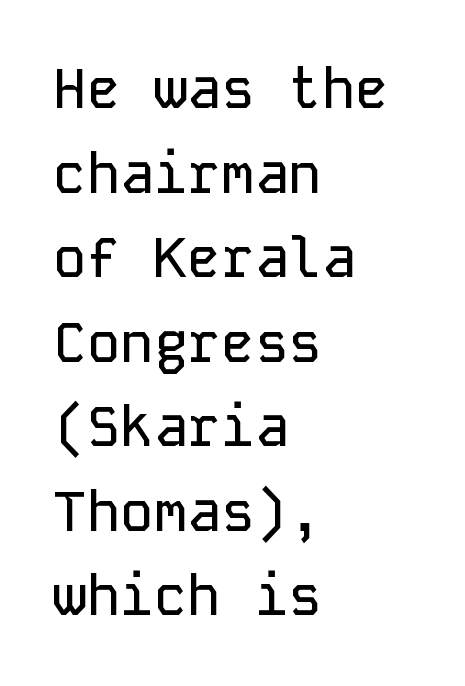
Note the uniform advance width — an 'i' takes as much space as an 'm'. The rendering anchors every line to the left-hand side. The rows are spaced the way most documents space them. Honestly, the letter spacing is just normal — you wouldn't notice it. Plain, unruled lines of type.
